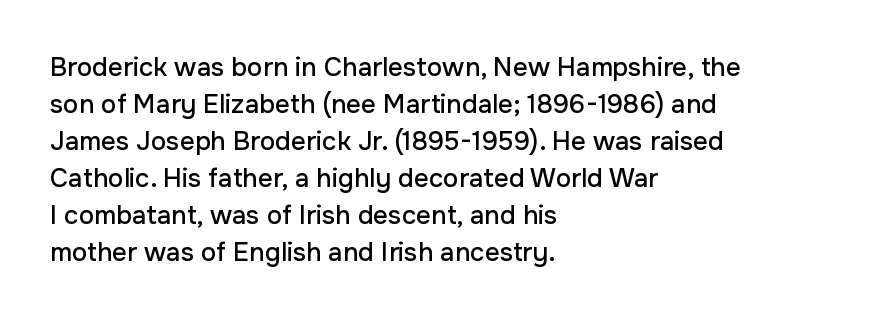
{"italic": "no", "underline": "no", "align": "left", "line_spacing": "normal", "line_spacing_ratio": 1.42, "letter_spacing": "normal", "letter_spacing_em": 0.0, "glyph_px": 26}
